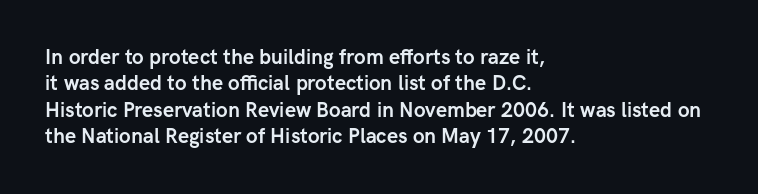
No extra tracking has been applied to these lines. The font is running at its bold setting. Students, observe: this is what conventionally led text looks like. Ascenders rise straight up at ninety degrees.
